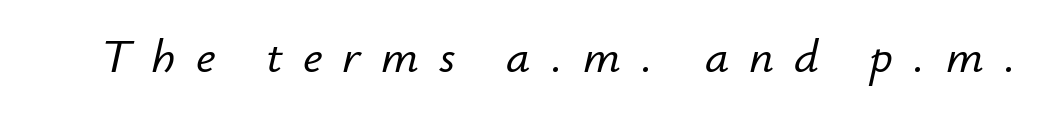
Is this a fixed-width face? No — the glyphs have proportional, varying widths. Quick note: underline off. Spacing between characters has been opened up far beyond the box default. Does the lettering tilt? It does — this is italic.
